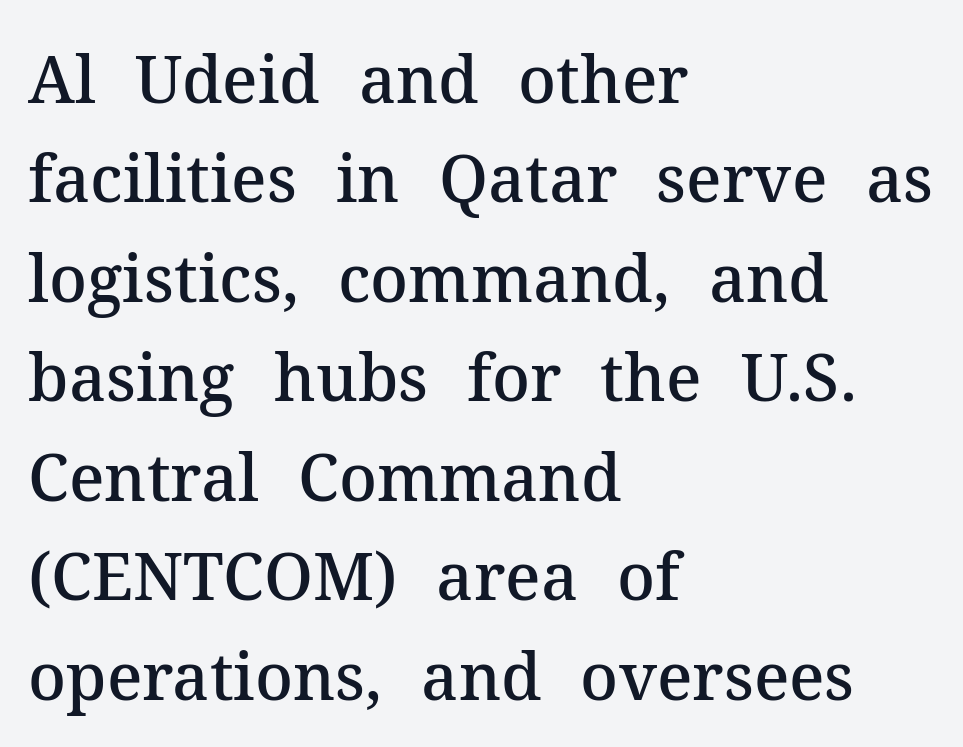
Here the glyphs are tracked normally, forming tight word shapes. Alignment: flush left. Note: serifs present on the glyphs. A normal amount of white space separates one row of letters from the next. Lines of text with bare space underneath.
